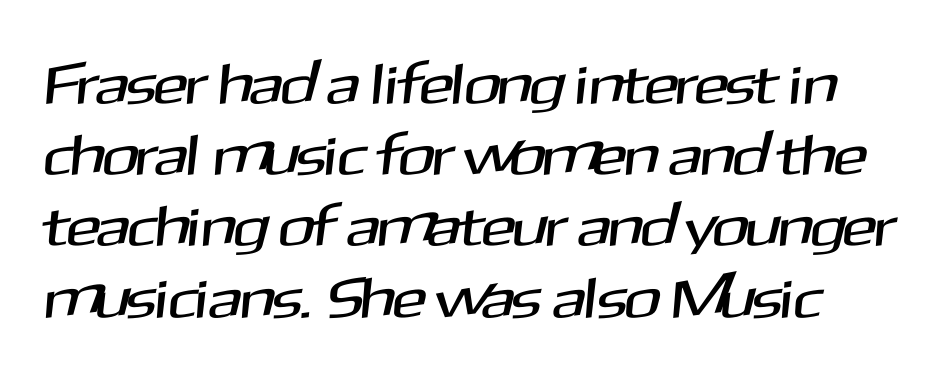
{"serif": "no", "width": "normal", "stroke_contrast": "medium", "x_height": "medium", "monospaced": "no", "underline": "no", "line_spacing": "normal", "line_spacing_ratio": 1.25, "letter_spacing": "normal", "letter_spacing_em": 0.0, "glyph_px": 57}
